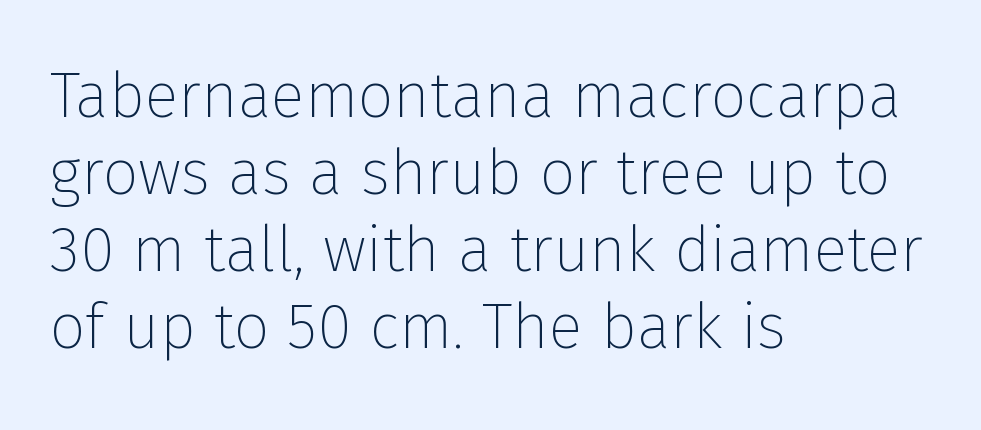
The image shows 63 px thin sans-serif type, upright; set left-aligned, line spacing 1.22x, normal letter spacing, not underlined; low stroke contrast and a medium x-height.
